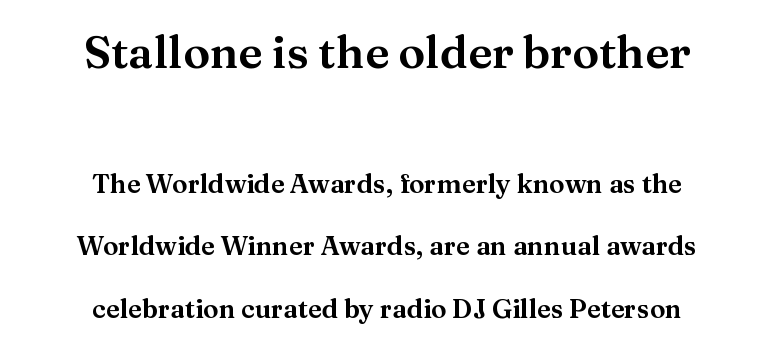
{"serif": "yes", "italic": "no", "width": "normal", "stroke_contrast": "medium", "x_height": "medium", "monospaced": "no", "underline": "no", "align": "center", "line_spacing": "loose", "line_spacing_ratio": 2.4, "letter_spacing": "normal", "letter_spacing_em": 0.0, "larger_block": "first", "size_ratio": 1.73, "glyph_px": 45}
